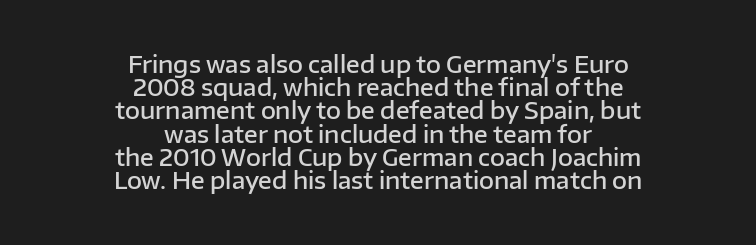
The image shows 23 px text type, upright; set centered, tight line spacing (1.01x), normal letter spacing, not underlined.
